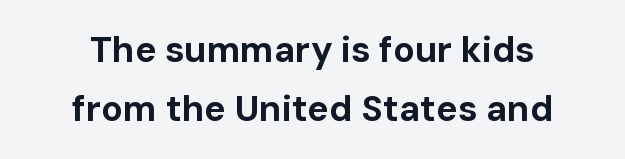
Q: Is the text bold? A: Yes.
Q: Is the text italic (slanted)? A: No, it is upright.
Q: Is the typeface a serif or a sans-serif typeface? A: Sans-serif.
Q: Is the text underlined? A: No.
Q: How is the paragraph aligned? A: Centered.
Q: Is the spacing between letters normal or unusually wide? A: Normal.
Q: Is the spacing between lines tight, normal or loose? A: Normal.
Q: Width (condensed, normal, or wide)? A: Normal.
Q: Stroke contrast? A: Low.
Q: x-height? A: Medium.
Q: Monospaced? A: No.
